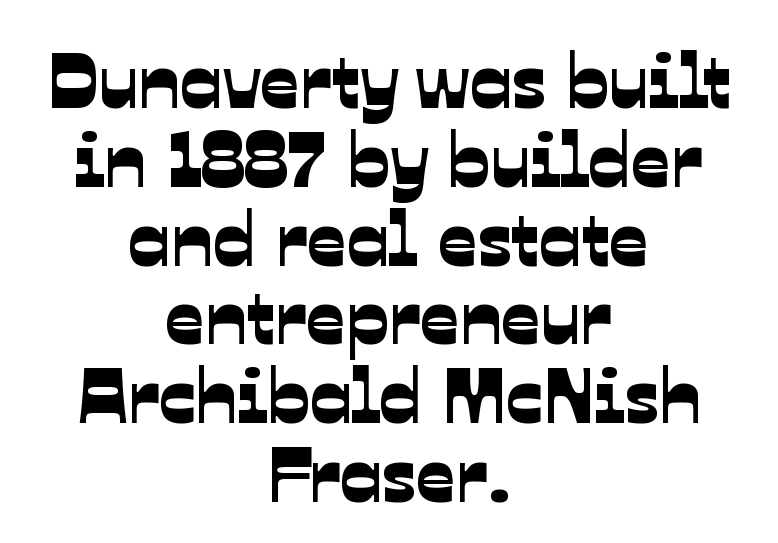
Q: Is the typeface a serif or a sans-serif typeface? A: Sans-serif.
Q: Is the text underlined? A: No.
Q: How is the paragraph aligned? A: Centered.
Q: Is the spacing between letters normal or unusually wide? A: Normal.
Q: Is the spacing between lines tight, normal or loose? A: Tight.
Q: Width (condensed, normal, or wide)? A: Normal.
Q: Stroke contrast? A: Low.
Q: x-height? A: Medium.
Q: Monospaced? A: No.
